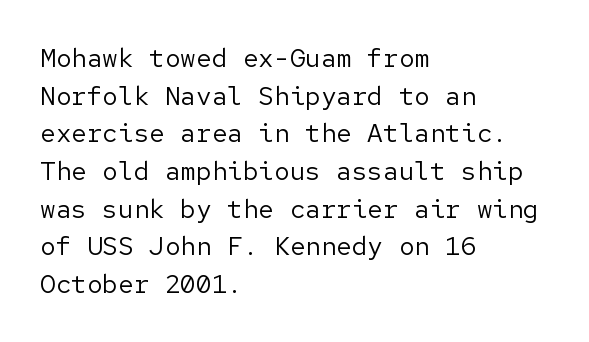
Q: Is the text bold? A: No.
Q: Is the text italic (slanted)? A: No, it is upright.
Q: Is the text underlined? A: No.
Q: How is the paragraph aligned? A: Left-aligned.
Q: Is the spacing between letters normal or unusually wide? A: Normal.
Q: Is the spacing between lines tight, normal or loose? A: Normal.
